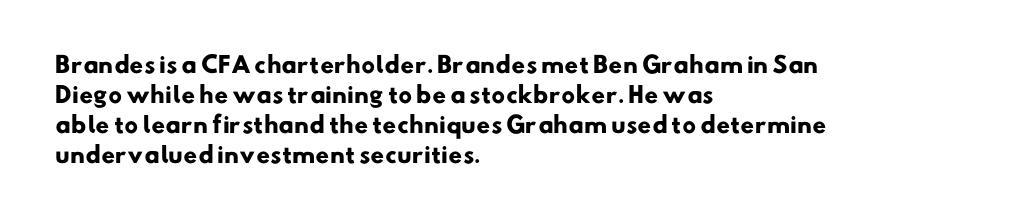
The image shows 22 px bold type; set left-aligned, normal line spacing (1.37x), normal letter spacing, not underlined.
